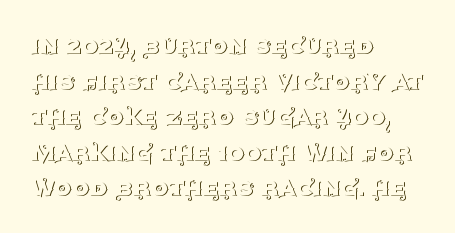
{"serif": "yes", "italic": "no", "bold": "no", "weight": "thin", "width": "normal", "stroke_contrast": "medium", "x_height": "large", "monospaced": "no", "underline": "no", "align": "left", "line_spacing": "normal", "line_spacing_ratio": 1.27, "letter_spacing": "normal", "letter_spacing_em": 0.0, "glyph_px": 28}
